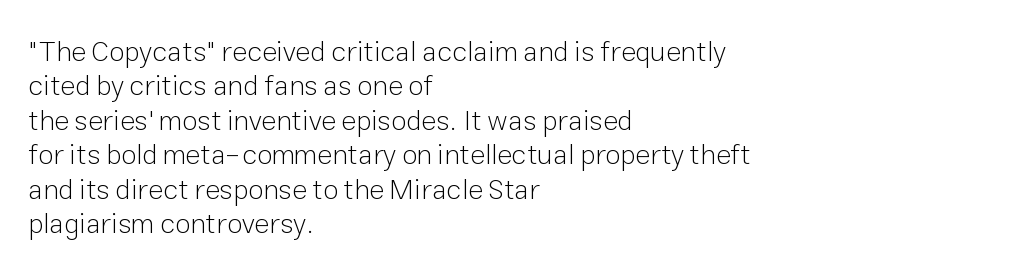
The image shows 28 px light sans-serif type, upright; set left-aligned, line spacing 1.23x, normal letter spacing, not underlined; low stroke contrast and a medium x-height.
